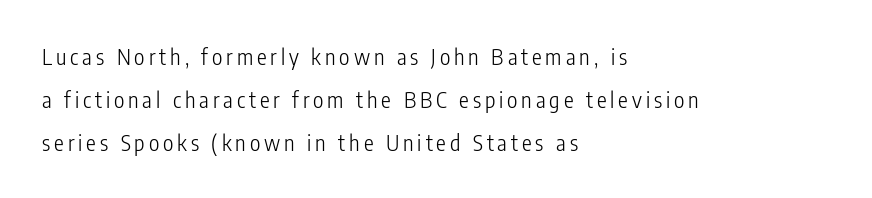
Q: Is the text bold? A: No.
Q: Is the text italic (slanted)? A: No, it is upright.
Q: Is the text underlined? A: No.
Q: How is the paragraph aligned? A: Left-aligned.
Q: Is the spacing between lines tight, normal or loose? A: Loose.
